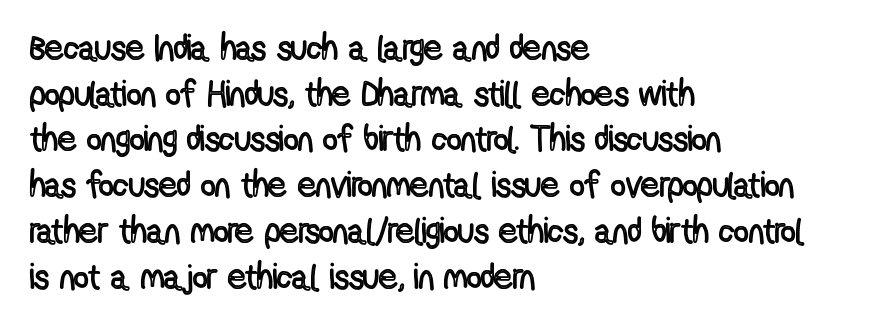
{"italic": "no", "width": "condensed", "x_height": "medium", "monospaced": "no", "underline": "no", "align": "left", "line_spacing": "normal", "line_spacing_ratio": 1.27, "letter_spacing": "normal", "letter_spacing_em": 0.0, "glyph_px": 36}
